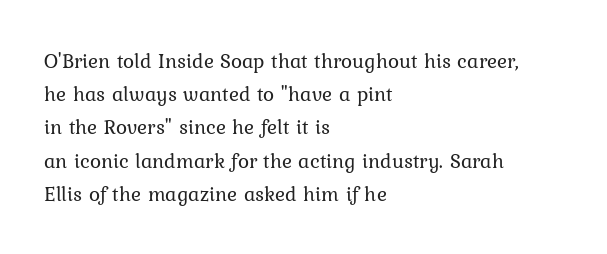
Q: Is the text bold? A: No.
Q: Is the text italic (slanted)? A: No, it is upright.
Q: Is the text underlined? A: No.
Q: How is the paragraph aligned? A: Left-aligned.
Q: Is the spacing between letters normal or unusually wide? A: Normal.
Q: Is the spacing between lines tight, normal or loose? A: Normal.
